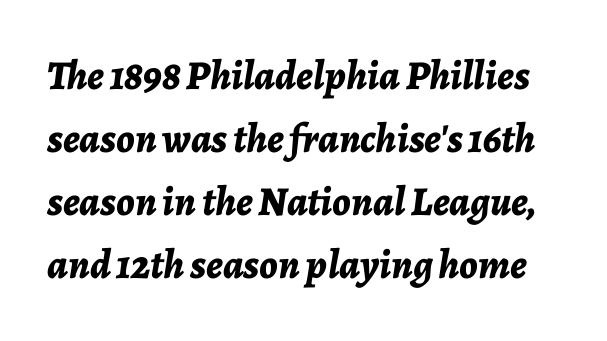
Q: Is the text bold? A: Yes.
Q: Is the text italic (slanted)? A: Yes, it leans right by about 7 degrees.
Q: Is the text underlined? A: No.
Q: Is the spacing between letters normal or unusually wide? A: Normal.
Q: Is the spacing between lines tight, normal or loose? A: Normal.
Q: Width (condensed, normal, or wide)? A: Normal.
Q: Stroke contrast? A: Low.
Q: x-height? A: Medium.
Q: Monospaced? A: No.
